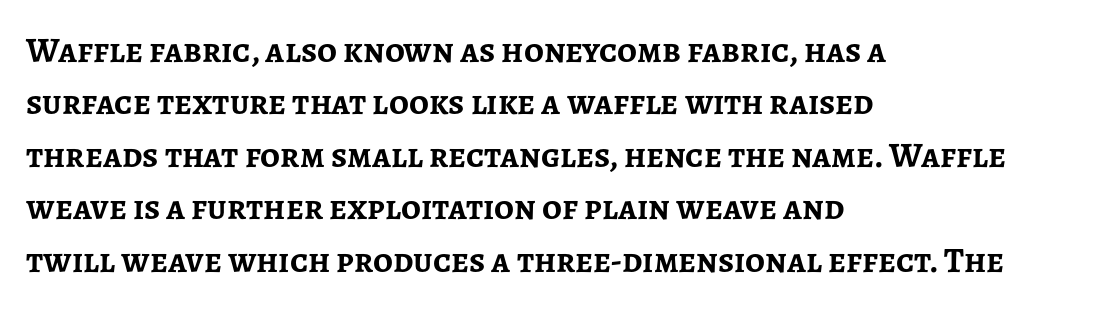
Q: Is the text bold? A: Yes.
Q: Is the text italic (slanted)? A: No, it is upright.
Q: Is the typeface a serif or a sans-serif typeface? A: Sans-serif.
Q: Is the text underlined? A: No.
Q: How is the paragraph aligned? A: Left-aligned.
Q: Is the spacing between letters normal or unusually wide? A: Normal.
Q: Is the spacing between lines tight, normal or loose? A: Normal.
Q: Width (condensed, normal, or wide)? A: Normal.
Q: Stroke contrast? A: Low.
Q: x-height? A: Medium.
Q: Monospaced? A: No.
